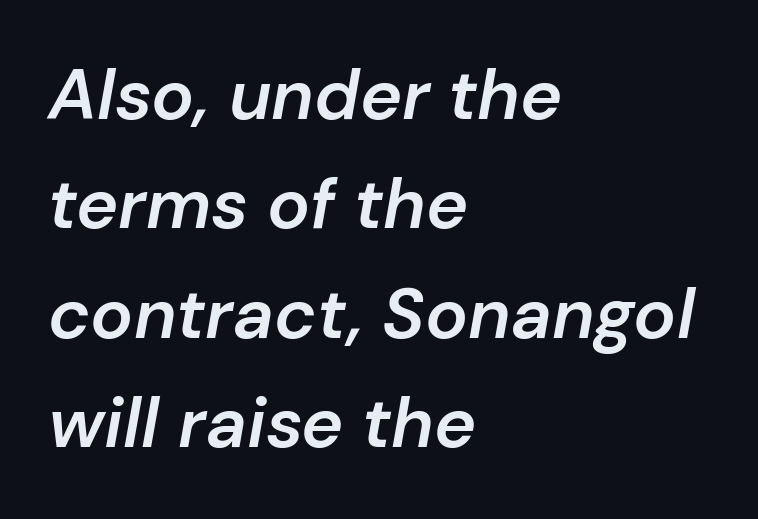
Observe the ordinary spacing: letters are neighbours, not strangers. Compared with typical paragraphs, the rows here are spaced about the same. Typesetter's note: demi weight, one step under bold. Looks like regular typesetting: each glyph gets only the width it needs. The strip under each line holds only bare page.
